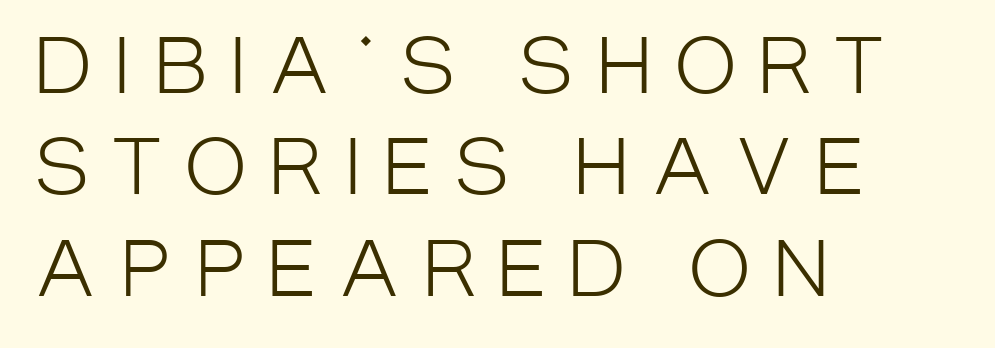
The image shows 74 px light, condensed sans-serif type, upright; set left-aligned, normal line spacing (1.37x), unusually wide letter spacing (+0.32 em), not underlined; low stroke contrast and a large x-height.
